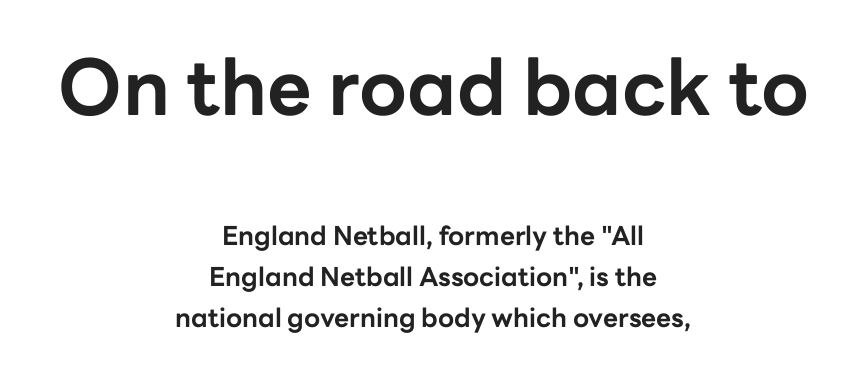
Q: Is the text bold? A: Yes.
Q: Is the text italic (slanted)? A: No, it is upright.
Q: Is the typeface a serif or a sans-serif typeface? A: Sans-serif.
Q: Is the text underlined? A: No.
Q: How is the paragraph aligned? A: Centered.
Q: Is the spacing between letters normal or unusually wide? A: Normal.
Q: Is the spacing between lines tight, normal or loose? A: Normal.
Q: Which block of text is set in a larger size, the first (top) or the second (bottom)? A: The first (top) one.
Q: Width (condensed, normal, or wide)? A: Normal.
Q: Stroke contrast? A: Low.
Q: x-height? A: Medium.
Q: Monospaced? A: No.
